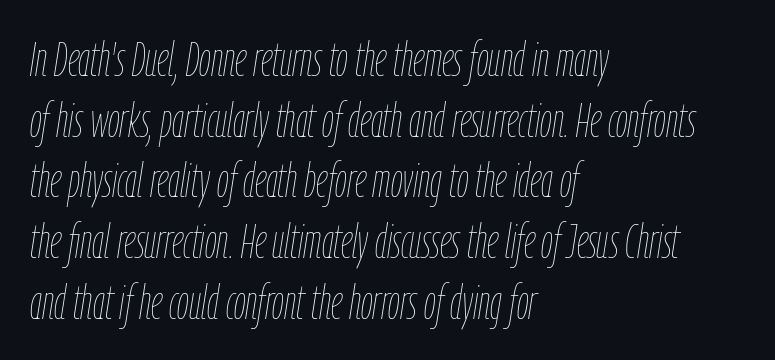
{"italic": "yes", "lean": "right", "slant_degrees": 9, "bold": "no", "weight": "thin", "width": "condensed", "stroke_contrast": "low", "x_height": "medium", "monospaced": "no", "underline": "no", "align": "left", "line_spacing": "normal", "line_spacing_ratio": 1.29, "letter_spacing": "normal", "letter_spacing_em": 0.0, "glyph_px": 47}
